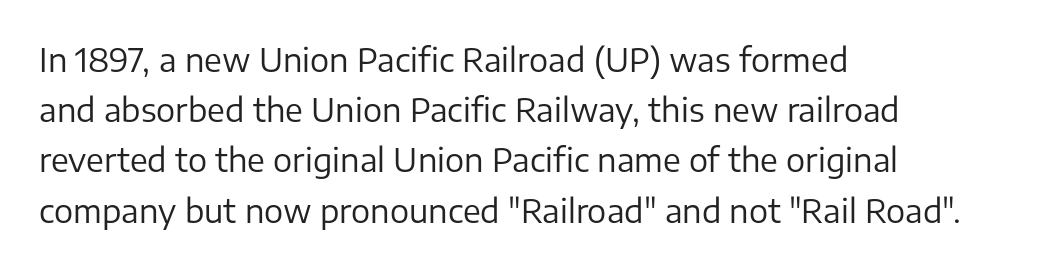
The image shows 32 px regular-weight sans-serif type, upright; set left-aligned, normal line spacing (1.57x), normal letter spacing, not underlined; low stroke contrast and a medium x-height.
